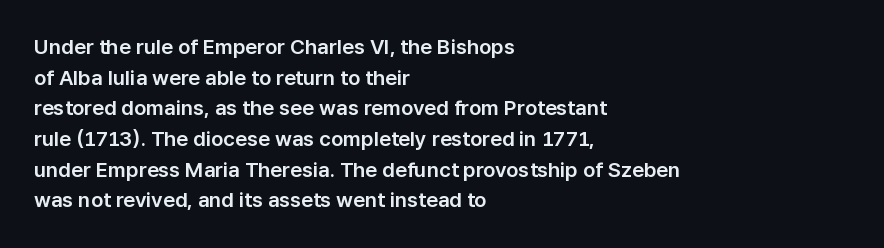
The image shows 21 px text type, upright; set left-aligned, normal line spacing (1.46x), normal letter spacing, not underlined.
